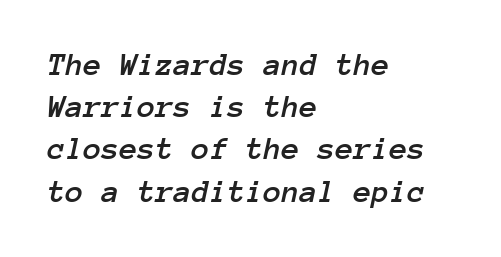
A student would call this left alignment; a typographer would say flush left, rag right. Any mark beneath the type? The region is blank. Is this a fixed-width face? Yes — each glyph sits in an identical cell. The face used here has a pronounced slope to its letters. Each word holds together tightly as a unit, with standard inter-letter gaps. Summary of vertical rhythm: regular, with standard interline spacing.
